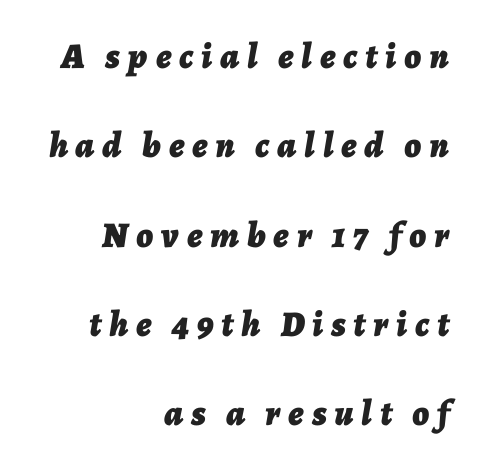
In terms of letterspacing, this is a distinctly airy, spread setting. The rendering uses natural spacing where letterforms have individual widths. If you drew a ruler down the right edge, every line would touch it. The face used here has the dense, thick strokes of a bold. The line-height multiplier appears high, well above default.
